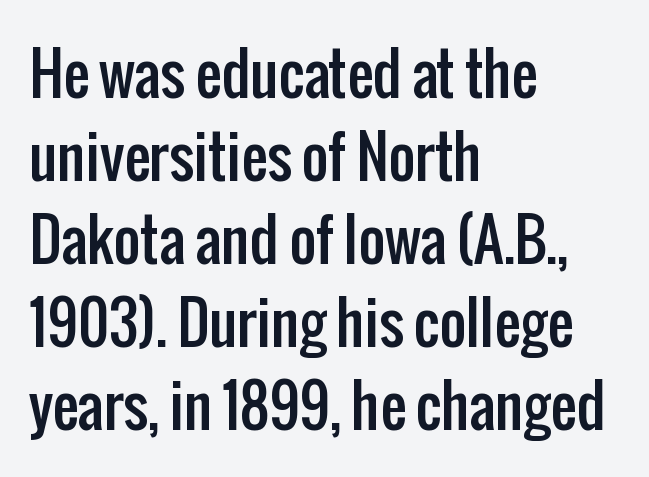
Q: Is the text italic (slanted)? A: No, it is upright.
Q: Is the typeface a serif or a sans-serif typeface? A: Sans-serif.
Q: Is the text underlined? A: No.
Q: How is the paragraph aligned? A: Left-aligned.
Q: Is the spacing between letters normal or unusually wide? A: Normal.
Q: Is the spacing between lines tight, normal or loose? A: Normal.
Q: Width (condensed, normal, or wide)? A: Condensed.
Q: Stroke contrast? A: Low.
Q: x-height? A: Medium.
Q: Monospaced? A: No.
